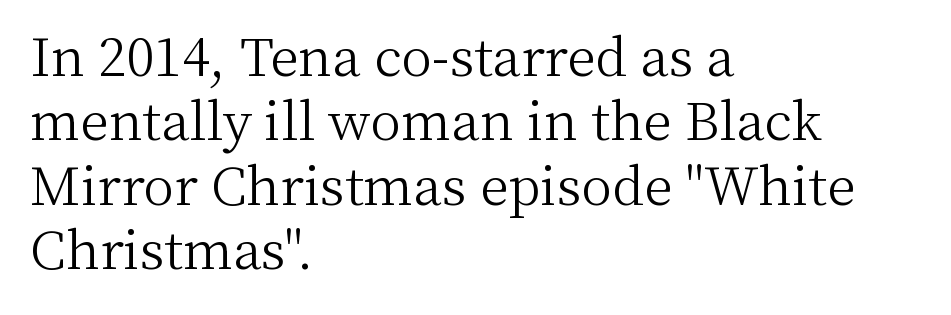
Q: Is the text bold? A: No.
Q: Is the text italic (slanted)? A: No, it is upright.
Q: Is the typeface a serif or a sans-serif typeface? A: Serif.
Q: Is the text underlined? A: No.
Q: How is the paragraph aligned? A: Left-aligned.
Q: Is the spacing between letters normal or unusually wide? A: Normal.
Q: Width (condensed, normal, or wide)? A: Normal.
Q: Stroke contrast? A: Medium.
Q: x-height? A: Medium.
Q: Monospaced? A: No.
